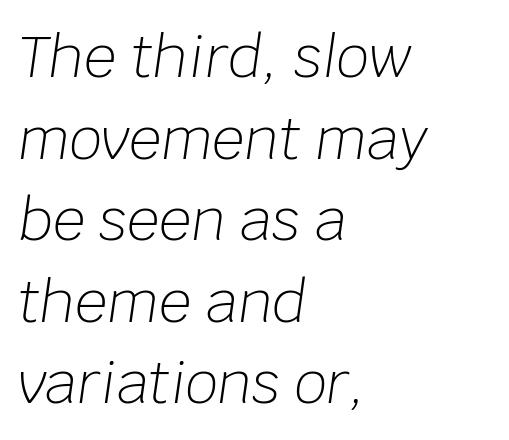
The foot of each line stays bare and open. Weight: in the light-to-regular range. Layout note: lines flush left. Posture: slanted.
